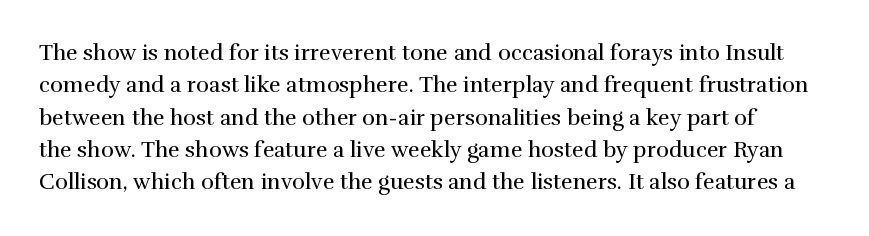
{"italic": "no", "bold": "no", "underline": "no", "line_spacing": "normal", "line_spacing_ratio": 1.47, "letter_spacing": "normal", "letter_spacing_em": 0.0, "glyph_px": 22}
